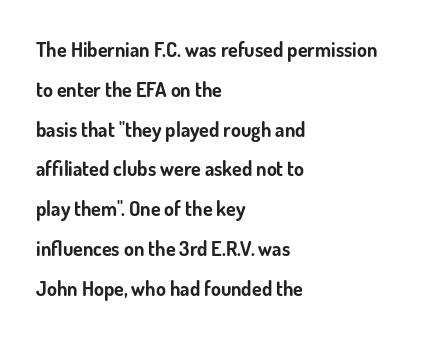
Q: Is the text bold? A: Yes.
Q: Is the text italic (slanted)? A: No, it is upright.
Q: Is the text underlined? A: No.
Q: How is the paragraph aligned? A: Left-aligned.
Q: Is the spacing between letters normal or unusually wide? A: Normal.
Q: Is the spacing between lines tight, normal or loose? A: Loose.
